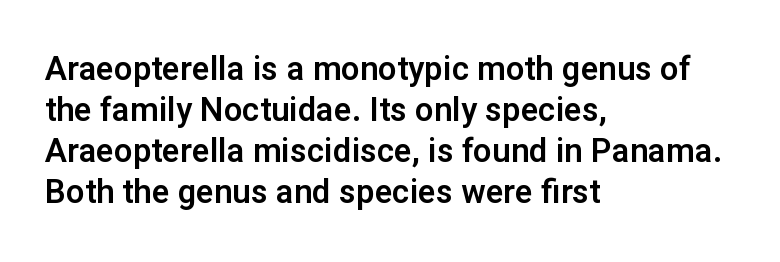
Q: Is the text italic (slanted)? A: No, it is upright.
Q: Is the typeface a serif or a sans-serif typeface? A: Sans-serif.
Q: Is the text underlined? A: No.
Q: How is the paragraph aligned? A: Left-aligned.
Q: Is the spacing between letters normal or unusually wide? A: Normal.
Q: Width (condensed, normal, or wide)? A: Normal.
Q: Stroke contrast? A: Low.
Q: x-height? A: Medium.
Q: Monospaced? A: No.
